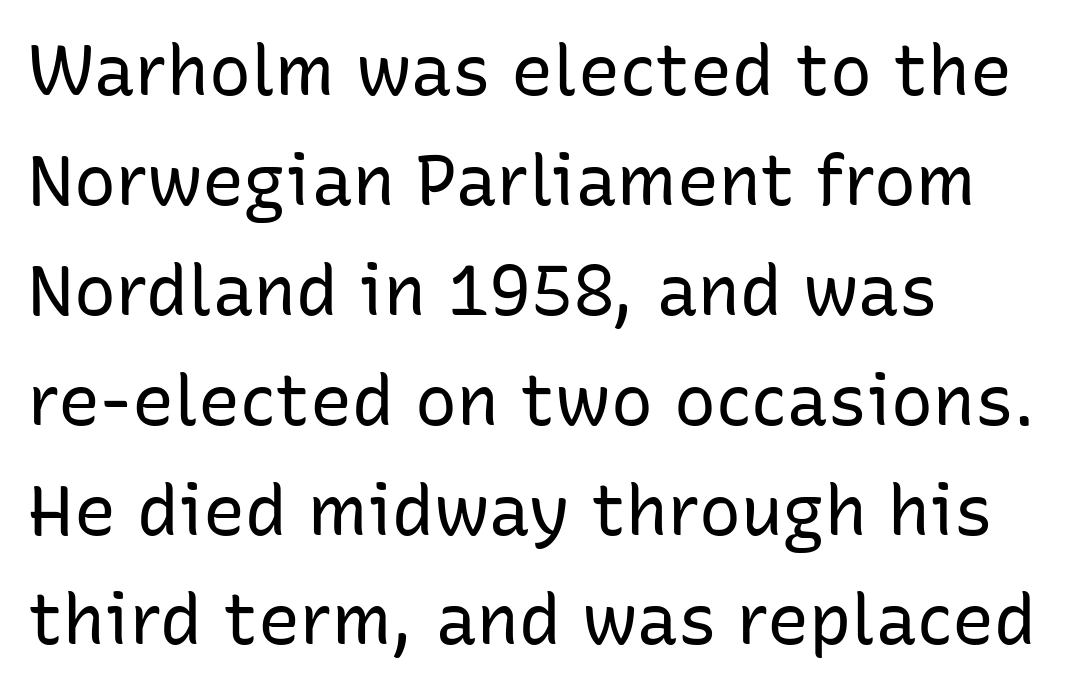
Nobody drew a line under any word here. Italic: no, the glyphs are upright roman. The setting favours the left margin, as ordinary paragraphs usually do. Does the leading feel generous? No, just average. Does extra space separate the letters? No, they use regular spacing. A typesetter would call this proportional, since set widths differ per character.
